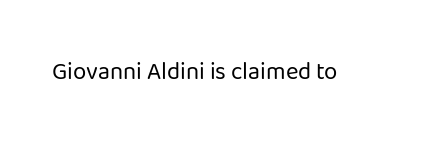
Only glyphs here, with clear space below each row. Notice how the stems are strictly vertical — no italics here. Between one letter and the next there's only the usual sliver of space. Is this a heavy cut? Hardly; it is regular or lighter.
